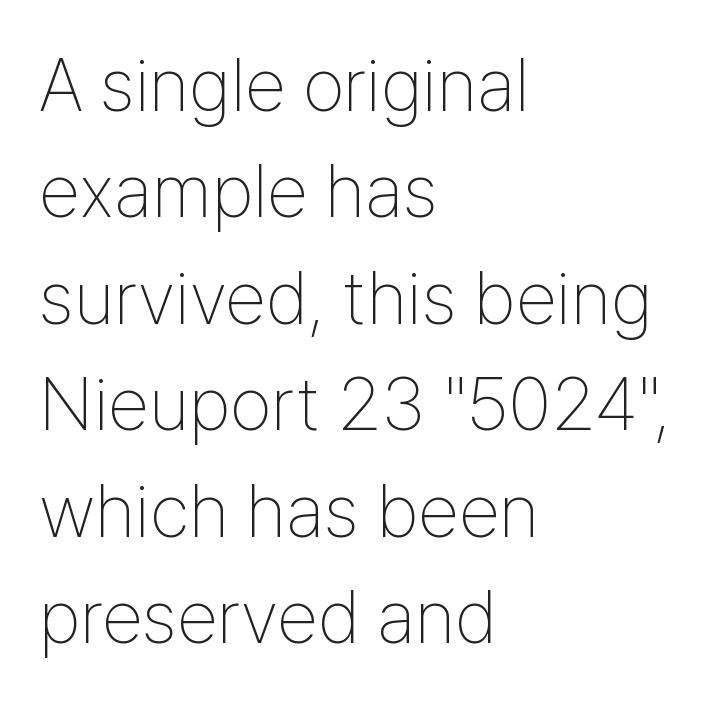
Q: Is the text bold? A: No.
Q: Is the text italic (slanted)? A: No, it is upright.
Q: Is the typeface a serif or a sans-serif typeface? A: Sans-serif.
Q: Is the text underlined? A: No.
Q: How is the paragraph aligned? A: Left-aligned.
Q: Is the spacing between letters normal or unusually wide? A: Normal.
Q: Is the spacing between lines tight, normal or loose? A: Normal.
Q: Width (condensed, normal, or wide)? A: Condensed.
Q: Stroke contrast? A: Low.
Q: x-height? A: Medium.
Q: Monospaced? A: No.
